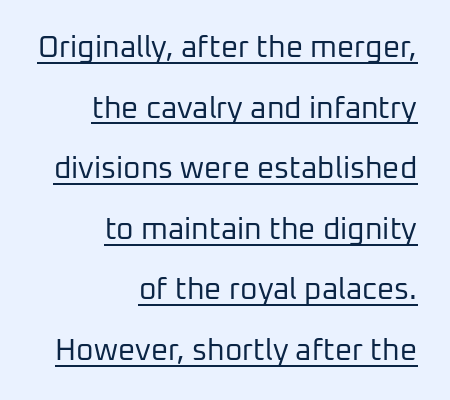
Emphasis is given by a line drawn under the lettering. Each letter's strokes conclude bluntly, with no projecting serifs. Does extra space separate the letters? No, they use regular spacing. Reading down the block, your eye finds every line finishing at a fixed right position.
